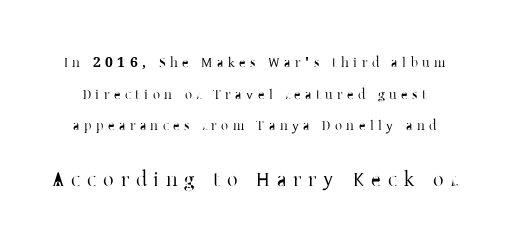
The image shows 21 px text type, upright; set loose line spacing (2.26x), unusually wide letter spacing (+0.32 em), not underlined; the second (bottom) block is 1.5x larger.
